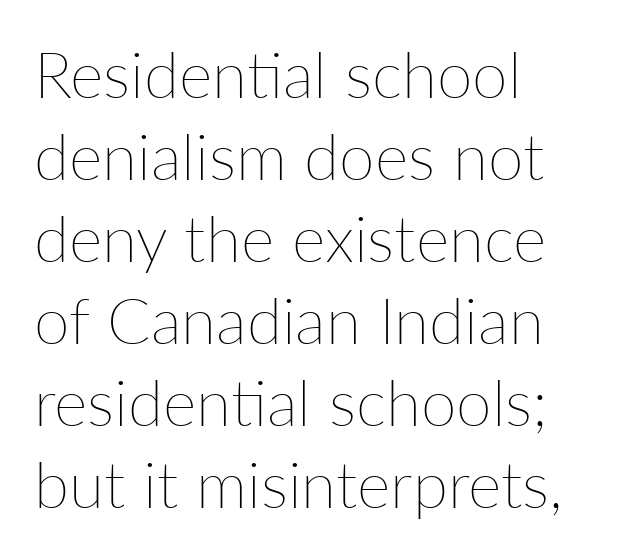
Looks like regular typesetting: each glyph gets only the width it needs. Posture: vertical. Nobody touched the tracking dial on this one. Any mark beneath the type? The region is blank. No letter is thick-stroked: the sample isn't bold. In CSS terms this would be text-align: left.
